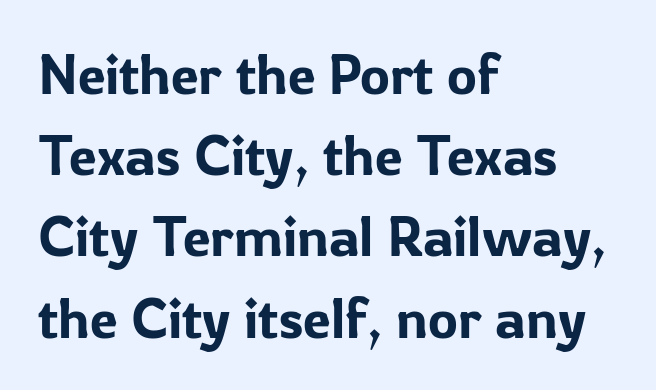
{"serif": "no", "italic": "no", "width": "normal", "stroke_contrast": "low", "x_height": "medium", "monospaced": "no", "underline": "no", "align": "left", "line_spacing": "normal", "line_spacing_ratio": 1.45, "letter_spacing": "normal", "letter_spacing_em": 0.0, "glyph_px": 56}
